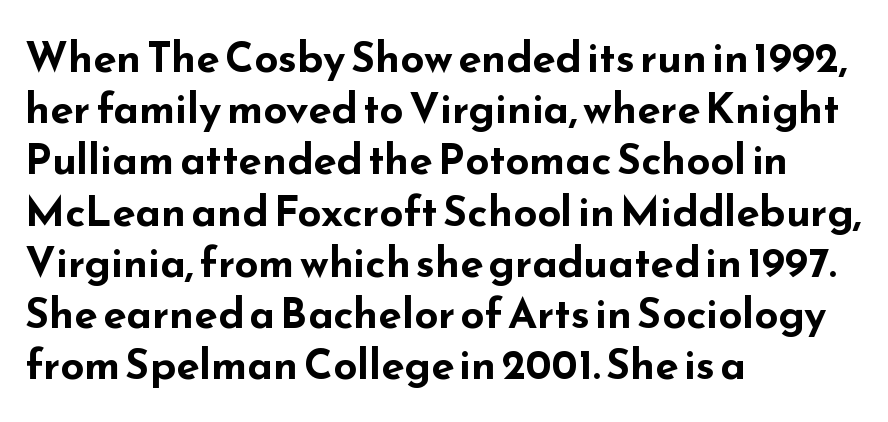
Q: Is the text bold? A: Yes.
Q: Is the text italic (slanted)? A: No, it is upright.
Q: Is the typeface a serif or a sans-serif typeface? A: Sans-serif.
Q: Is the text underlined? A: No.
Q: How is the paragraph aligned? A: Left-aligned.
Q: Is the spacing between letters normal or unusually wide? A: Normal.
Q: Width (condensed, normal, or wide)? A: Wide.
Q: Stroke contrast? A: Low.
Q: x-height? A: Small.
Q: Monospaced? A: No.
